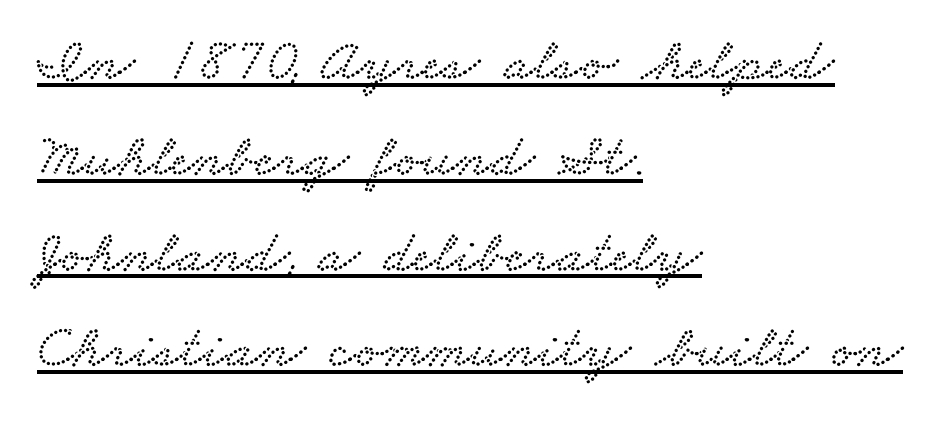
{"serif": "yes", "width": "wide", "stroke_contrast": "low", "x_height": "small", "monospaced": "no", "underline": "yes", "align": "left", "line_spacing": "normal", "line_spacing_ratio": 1.57, "letter_spacing": "normal", "letter_spacing_em": 0.0, "glyph_px": 61}
